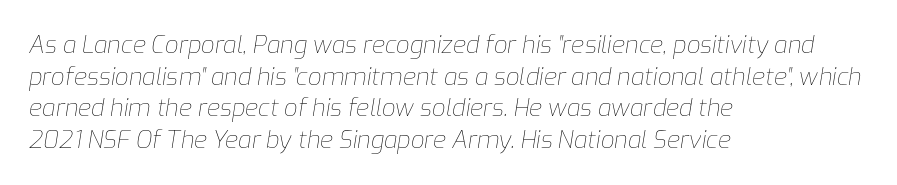
Q: Is the text bold? A: No.
Q: Is the text italic (slanted)? A: Yes, it leans right by about 9 degrees.
Q: Is the text underlined? A: No.
Q: How is the paragraph aligned? A: Left-aligned.
Q: Is the spacing between letters normal or unusually wide? A: Normal.
Q: Is the spacing between lines tight, normal or loose? A: Normal.
